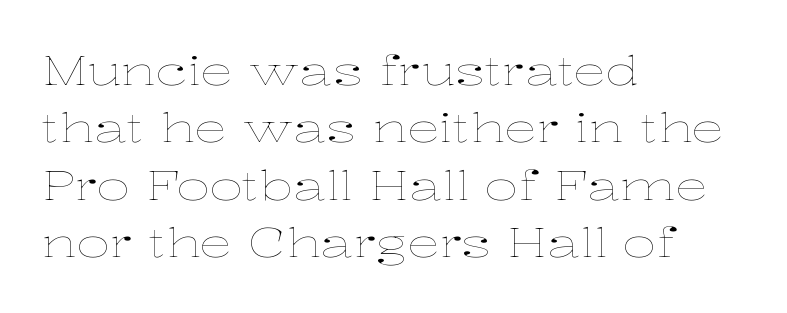
Q: Is the text bold? A: No.
Q: Is the text italic (slanted)? A: No, it is upright.
Q: Is the text underlined? A: No.
Q: How is the paragraph aligned? A: Left-aligned.
Q: Is the spacing between letters normal or unusually wide? A: Normal.
Q: Is the spacing between lines tight, normal or loose? A: Normal.
Q: Width (condensed, normal, or wide)? A: Wide.
Q: Stroke contrast? A: Low.
Q: x-height? A: Medium.
Q: Monospaced? A: No.
